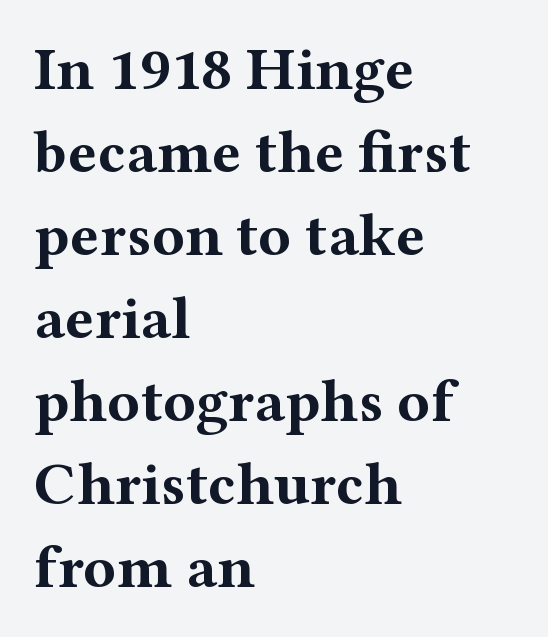
Horizontal bands of white between lines are of average thickness. Observe the serifs anchoring each vertical stroke in this sample. Horizontal alignment here is leftward, the default for most running prose. This sample has the flowing, uneven cadence of proportional lettering.
